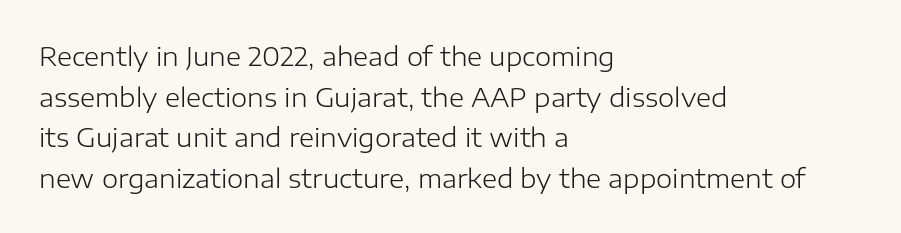
{"italic": "no", "bold": "no", "underline": "no", "align": "left", "line_spacing": "normal", "line_spacing_ratio": 1.56, "letter_spacing": "normal", "letter_spacing_em": 0.0, "glyph_px": 26}
